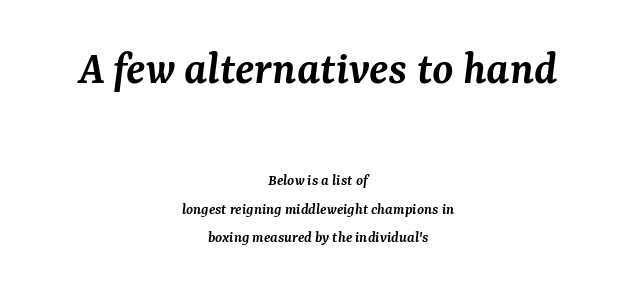
The image shows 48 px semibold serif type, italic (leaning right); set centered, line spacing 1.8x, normal letter spacing, not underlined; the first (top) block is 3.0x larger; medium stroke contrast and a medium x-height.
